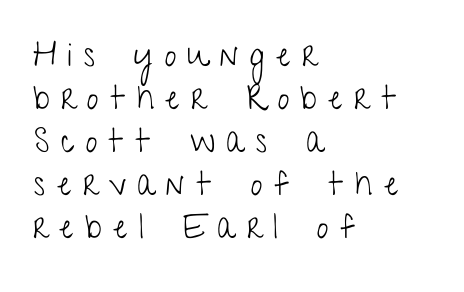
Q: Is the text bold? A: No.
Q: Is the text italic (slanted)? A: No, it is upright.
Q: Is the typeface a serif or a sans-serif typeface? A: Sans-serif.
Q: Is the text underlined? A: No.
Q: How is the paragraph aligned? A: Left-aligned.
Q: Is the spacing between letters normal or unusually wide? A: Unusually wide.
Q: Is the spacing between lines tight, normal or loose? A: Normal.
Q: Width (condensed, normal, or wide)? A: Condensed.
Q: Stroke contrast? A: Low.
Q: x-height? A: Medium.
Q: Monospaced? A: No.
